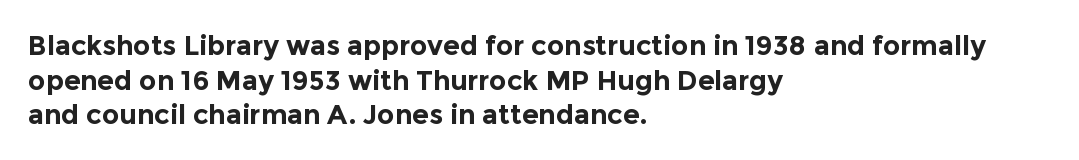
Q: Is the text bold? A: Yes.
Q: Is the text italic (slanted)? A: No, it is upright.
Q: Is the text underlined? A: No.
Q: How is the paragraph aligned? A: Left-aligned.
Q: Is the spacing between letters normal or unusually wide? A: Normal.
Q: Is the spacing between lines tight, normal or loose? A: Normal.
